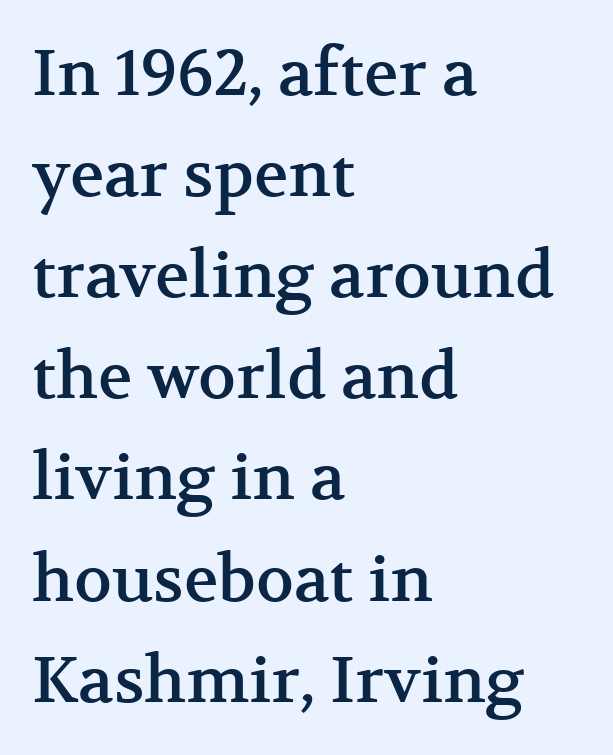
Q: Is the text italic (slanted)? A: No, it is upright.
Q: Is the typeface a serif or a sans-serif typeface? A: Serif.
Q: Is the text underlined? A: No.
Q: How is the paragraph aligned? A: Left-aligned.
Q: Is the spacing between letters normal or unusually wide? A: Normal.
Q: Is the spacing between lines tight, normal or loose? A: Normal.
Q: Width (condensed, normal, or wide)? A: Normal.
Q: Stroke contrast? A: Medium.
Q: x-height? A: Medium.
Q: Monospaced? A: No.
